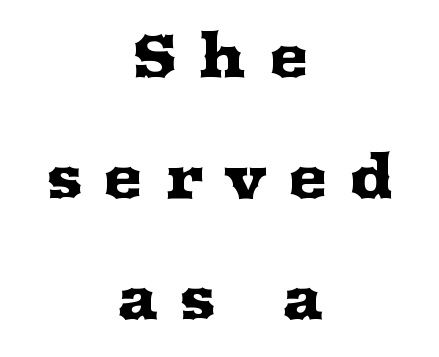
The passage shown is typed in a proportional face where columns would drift. This is roman type, the default non-slanted kind. Descenders hang freely into open space. Does the type have serifs? Yes, each stem ends in a small foot.
